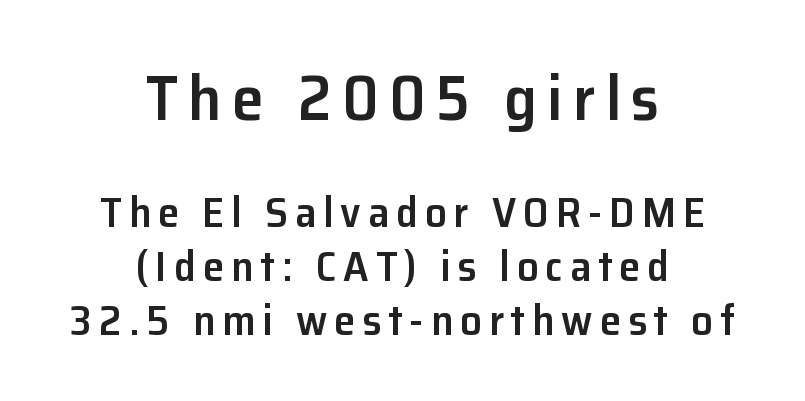
Q: Is the text bold? A: Semi-bold.
Q: Is the text italic (slanted)? A: No, it is upright.
Q: Is the typeface a serif or a sans-serif typeface? A: Sans-serif.
Q: Is the text underlined? A: No.
Q: How is the paragraph aligned? A: Centered.
Q: Is the spacing between lines tight, normal or loose? A: Normal.
Q: Which block of text is set in a larger size, the first (top) or the second (bottom)? A: The first (top) one.
Q: Width (condensed, normal, or wide)? A: Normal.
Q: Stroke contrast? A: Low.
Q: x-height? A: Medium.
Q: Monospaced? A: No.
